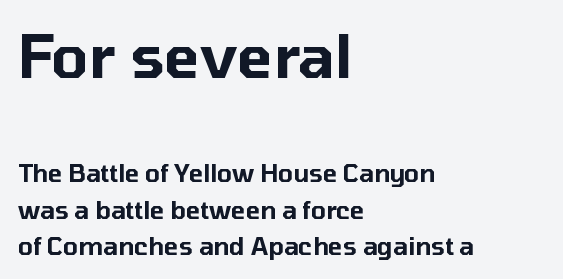
The image shows 60 px sans-serif type, upright; set left-aligned, normal line spacing (1.53x), normal letter spacing, not underlined; the first (top) block is 2.5x larger; low stroke contrast and a medium x-height.
